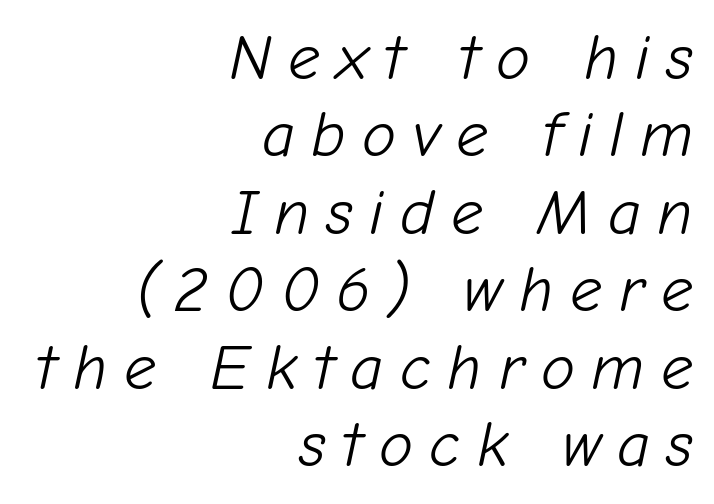
{"italic": "yes", "lean": "right", "slant_degrees": 12, "bold": "no", "weight": "light", "width": "normal", "stroke_contrast": "low", "x_height": "medium", "monospaced": "no", "underline": "no", "align": "right", "line_spacing_ratio": 1.21, "letter_spacing": "wide", "letter_spacing_em": 0.26, "glyph_px": 64}
